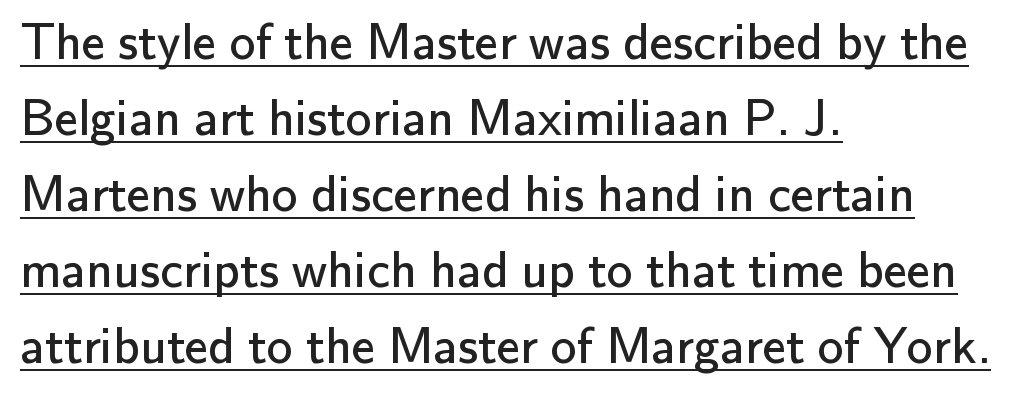
{"serif": "no", "italic": "no", "bold": "no", "weight": "regular", "width": "normal", "stroke_contrast": "low", "x_height": "small", "monospaced": "no", "underline": "yes", "align": "left", "line_spacing": "normal", "line_spacing_ratio": 1.46, "letter_spacing": "normal", "letter_spacing_em": 0.0, "glyph_px": 52}
